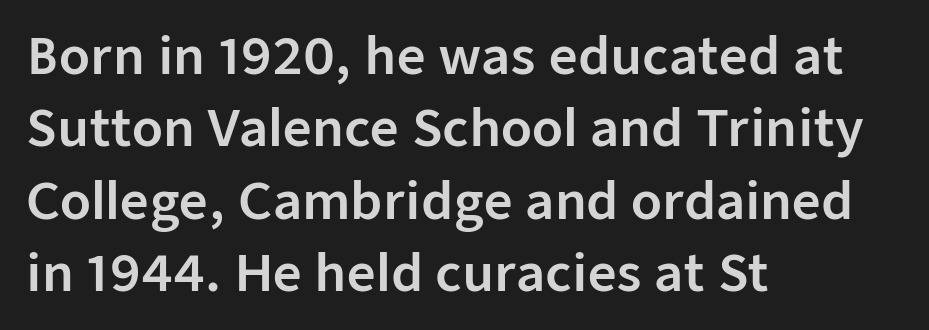
The ragged edge is on the right, which tells us the setting is flush left. If you drew a line through each stem, it would be perfectly vertical. Does the leading feel generous? No, just average. These lines are composed in type without serifs.
